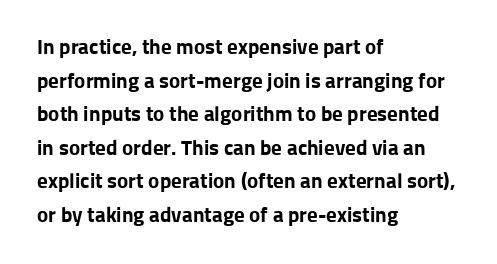
{"italic": "no", "bold": "yes", "underline": "no", "align": "left", "line_spacing": "normal", "line_spacing_ratio": 1.6, "letter_spacing": "normal", "letter_spacing_em": 0.0, "glyph_px": 21}
